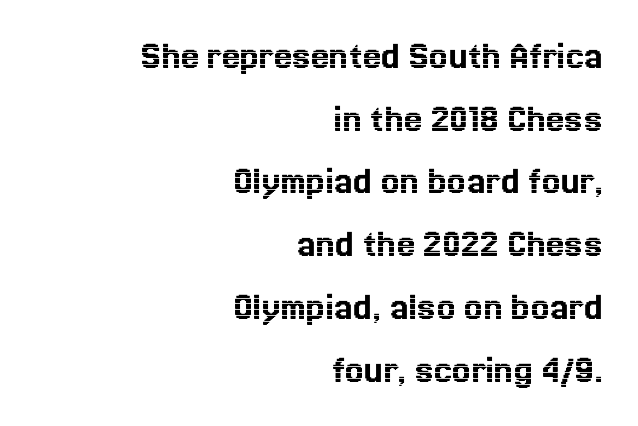
Q: Is the text italic (slanted)? A: No, it is upright.
Q: Is the text underlined? A: No.
Q: How is the paragraph aligned? A: Right-aligned.
Q: Is the spacing between letters normal or unusually wide? A: Normal.
Q: Is the spacing between lines tight, normal or loose? A: Normal.
Q: Width (condensed, normal, or wide)? A: Normal.
Q: x-height? A: Medium.
Q: Monospaced? A: No.
